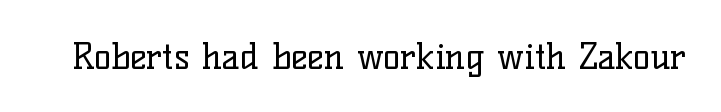
Check the space under the baseline: it is left empty. Each letter keeps its own natural width here, so spacing adapts to shape. Examine the stroke ends and you'll spot serifs. The letters stand upright; this is a roman face.
